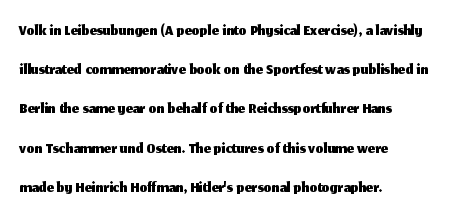
{"italic": "no", "underline": "no", "align": "left", "line_spacing": "normal", "line_spacing_ratio": 1.57, "letter_spacing": "normal", "letter_spacing_em": 0.0, "glyph_px": 25}
